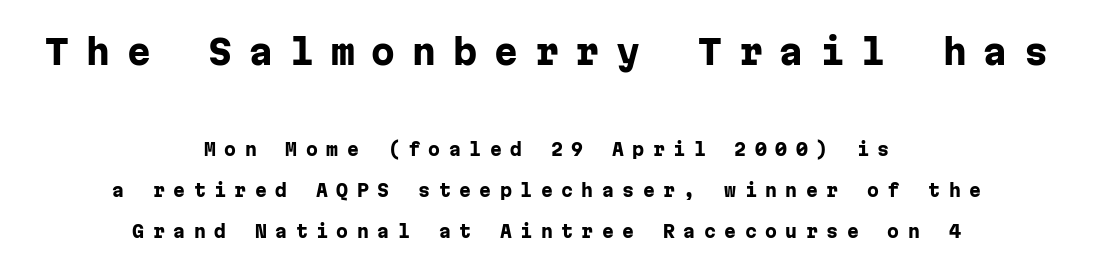
Leftover space on each line is divided equally before and after the words. The lettering stays uniformly vertical, giving the passage a roman look. The passage shown is typed in a monospace face where columns stay perfectly aligned. Does extra space separate the letters? Yes, quite a lot of it. Any mark beneath the type? The region is blank. Look at the glyph heights: the upper group is clearly the bigger setting.
